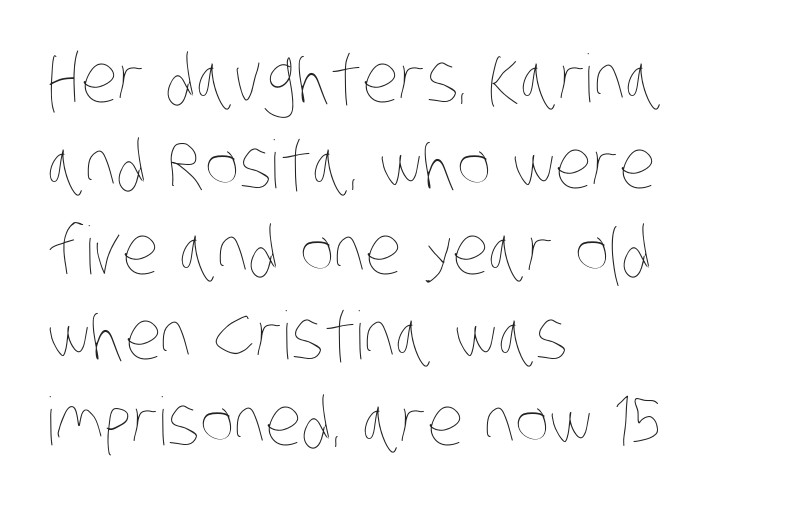
The image shows 66 px thin, condensed type; set left-aligned, normal line spacing (1.3x), normal letter spacing, not underlined; low stroke contrast and a large x-height.
